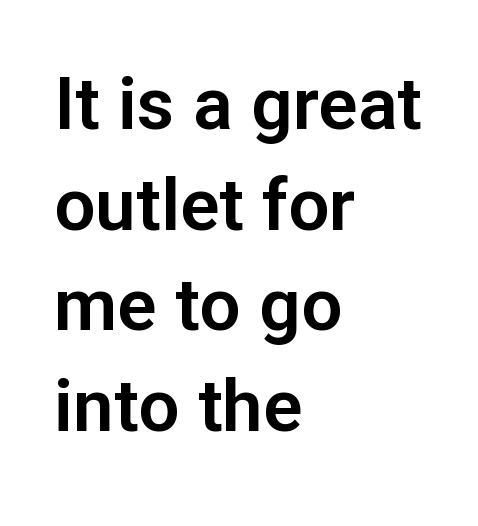
Alignment: flush left. Think of a printed novel: that variable character pitch is what you see here. Grotesque or geometric, the face here clearly has no serifs. Anything drawn beneath the words? Only blank space.
